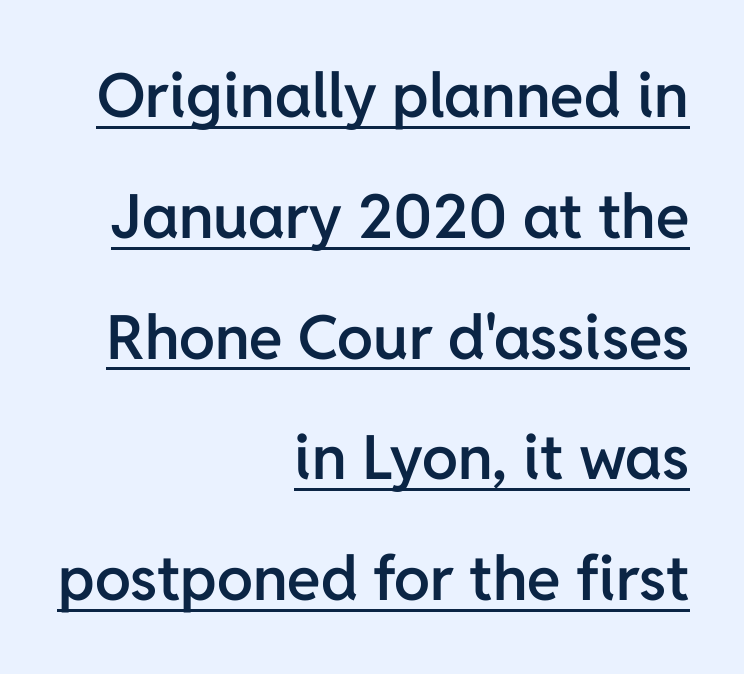
The image shows 61 px semibold sans-serif type, upright; set right-aligned, loose line spacing (1.98x), normal letter spacing, underlined; low stroke contrast and a medium x-height.
